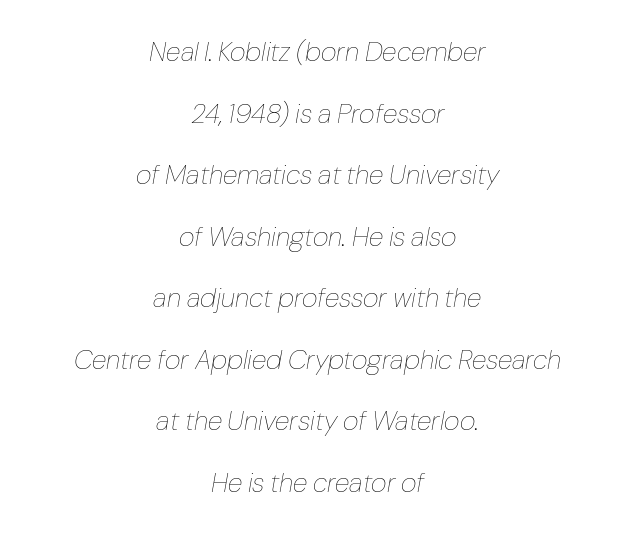
Beneath every word, the page is bare. A student would call this center alignment; a typographer would say set centered. A light-to-regular cut is what we see here. Summary of vertical rhythm: relaxed, with wide interline spacing.
